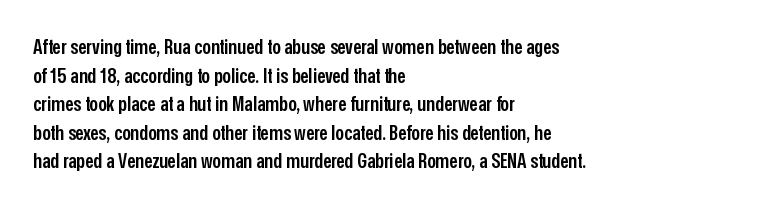
The image shows 21 px text type, upright; set left-aligned, normal line spacing (1.36x), normal letter spacing, not underlined.
